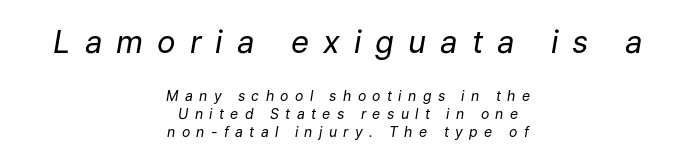
Q: Is the text bold? A: No.
Q: Is the text italic (slanted)? A: Yes, it leans right by about 9 degrees.
Q: Is the text underlined? A: No.
Q: How is the paragraph aligned? A: Centered.
Q: Is the spacing between letters normal or unusually wide? A: Unusually wide.
Q: Is the spacing between lines tight, normal or loose? A: Normal.
Q: Which block of text is set in a larger size, the first (top) or the second (bottom)? A: The first (top) one.
Q: Width (condensed, normal, or wide)? A: Normal.
Q: Stroke contrast? A: Low.
Q: x-height? A: Medium.
Q: Monospaced? A: No.
